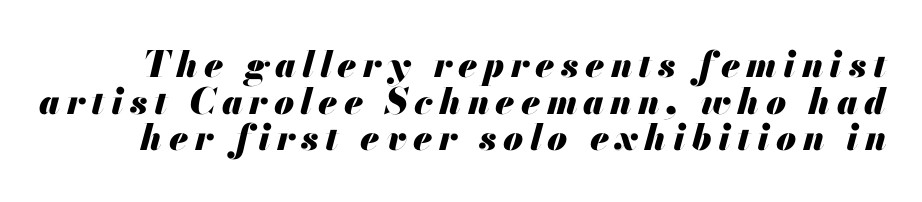
Q: Is the text bold? A: Yes.
Q: Is the text italic (slanted)? A: Yes, it leans right by about 13 degrees.
Q: Is the text underlined? A: No.
Q: Is the spacing between lines tight, normal or loose? A: Tight.
Q: Width (condensed, normal, or wide)? A: Normal.
Q: Stroke contrast? A: Medium.
Q: x-height? A: Small.
Q: Monospaced? A: No.
